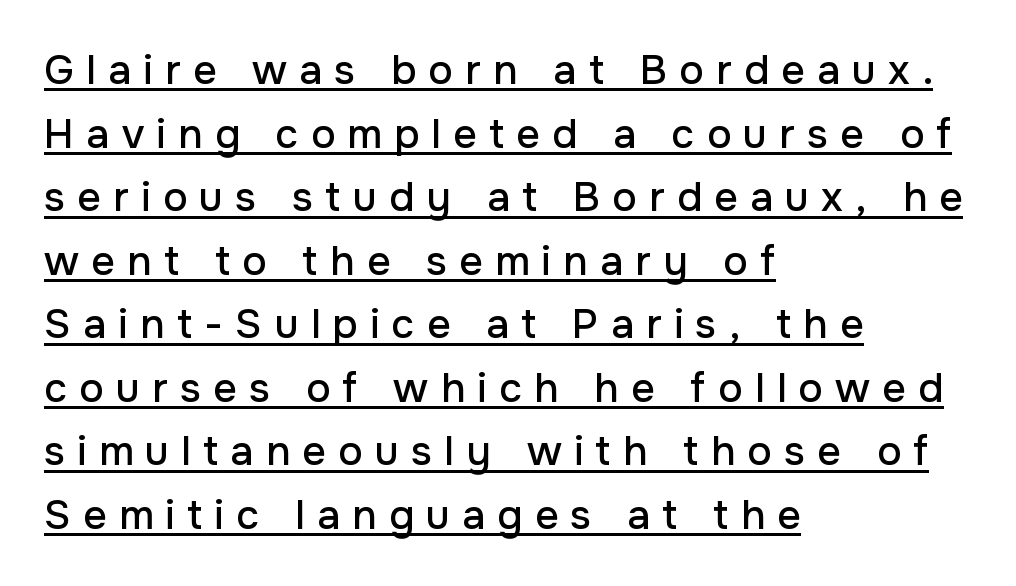
The rag falls on the right side of this text block. A roman cut, with each character standing at attention. The letters advance in unequal steps, a hallmark of proportional type. Characters follow at a spacing far wider than the type designer built in. Has an underline been added? It has. The designer went with a sans here, leaving each stem footless.
